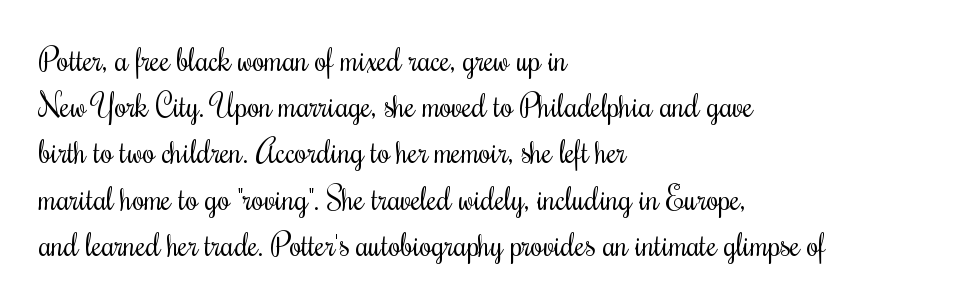
{"serif": "yes", "bold": "no", "weight": "regular", "width": "condensed", "stroke_contrast": "medium", "x_height": "small", "monospaced": "no", "underline": "no", "align": "left", "line_spacing": "normal", "line_spacing_ratio": 1.49, "letter_spacing": "normal", "letter_spacing_em": 0.0, "glyph_px": 31}
